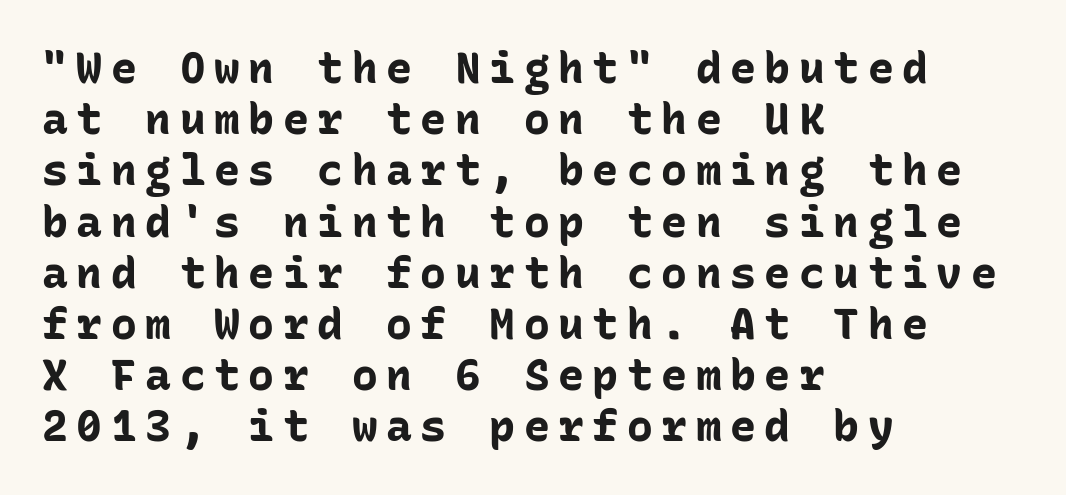
Q: Is the text bold? A: Yes.
Q: Is the text italic (slanted)? A: No, it is upright.
Q: Is the typeface a serif or a sans-serif typeface? A: Sans-serif.
Q: Is the text underlined? A: No.
Q: How is the paragraph aligned? A: Left-aligned.
Q: Is the spacing between letters normal or unusually wide? A: Unusually wide.
Q: Width (condensed, normal, or wide)? A: Normal.
Q: Stroke contrast? A: Low.
Q: x-height? A: Medium.
Q: Monospaced? A: Yes.
